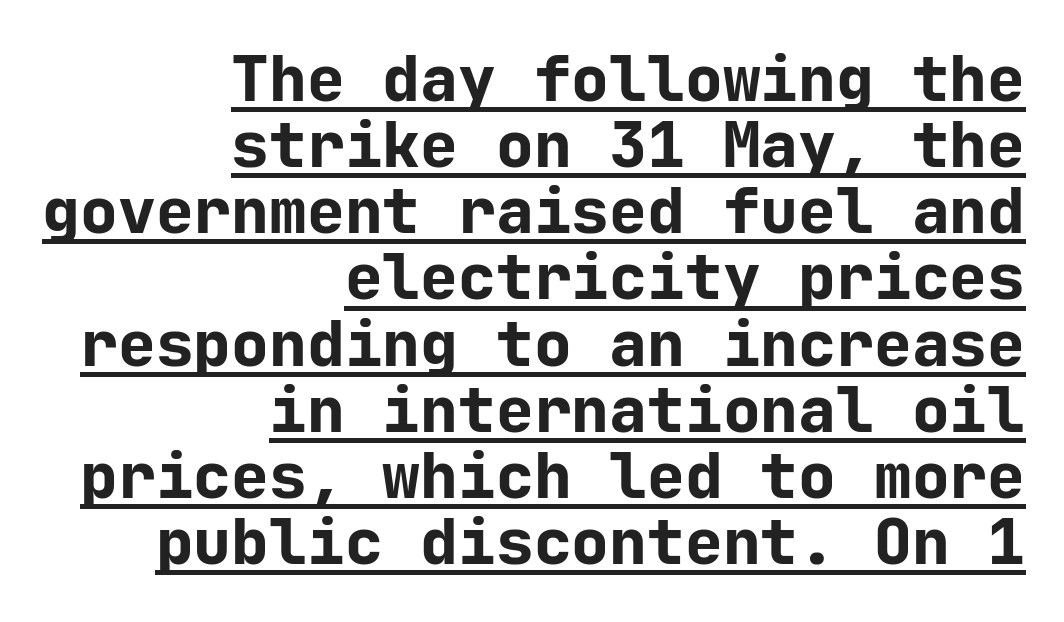
{"serif": "no", "italic": "no", "bold": "yes", "weight": "bold", "width": "normal", "stroke_contrast": "low", "x_height": "medium", "monospaced": "yes", "underline": "yes", "align": "right", "line_spacing": "tight", "line_spacing_ratio": 1.05, "letter_spacing": "normal", "letter_spacing_em": 0.0, "glyph_px": 63}
